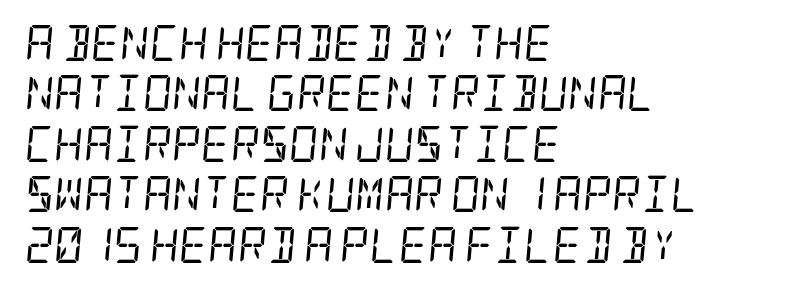
Reading down the column, the eye jumps a familiar distance to each next line. It's the slanting kind of type. Nobody drew a line under any word here. Letter spacing: default.
